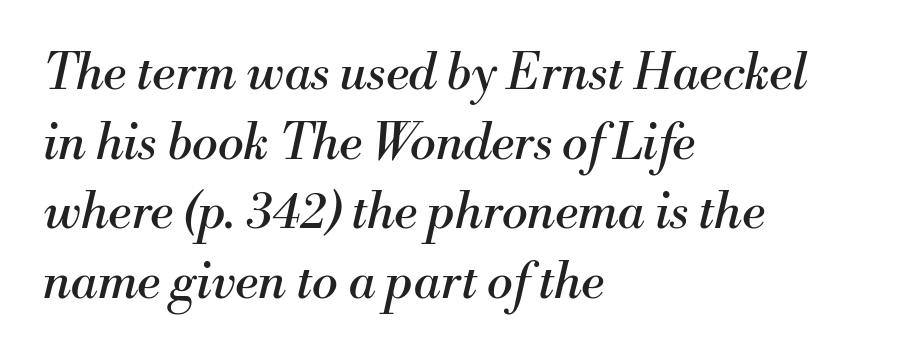
{"serif": "yes", "italic": "yes", "lean": "right", "slant_degrees": 13, "bold": "no", "weight": "regular", "width": "normal", "stroke_contrast": "medium", "x_height": "small", "monospaced": "no", "underline": "no", "align": "left", "line_spacing": "normal", "line_spacing_ratio": 1.42, "letter_spacing": "normal", "letter_spacing_em": 0.0, "glyph_px": 49}
